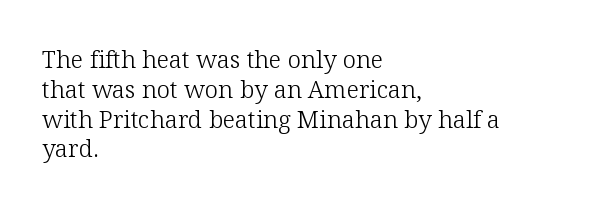
If you drew a line through each stem, it would be perfectly vertical. Tracking value appears to be zero — textbook default spacing. The rag falls on the right side of this text block. The face looks like a standard text weight, possibly lighter. The string is rendered with underlining switched off.
